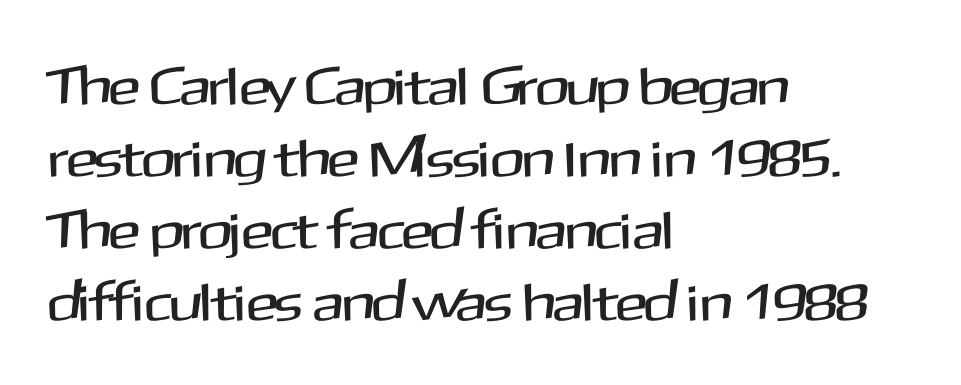
The image shows 53 px sans-serif type, upright; set left-aligned, normal line spacing (1.36x), normal letter spacing, not underlined; medium stroke contrast and a medium x-height.
